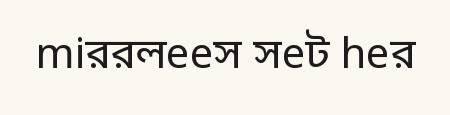
Q: Is the text bold? A: No.
Q: Is the text italic (slanted)? A: No, it is upright.
Q: Is the typeface a serif or a sans-serif typeface? A: Sans-serif.
Q: Is the text underlined? A: No.
Q: Is the spacing between letters normal or unusually wide? A: Normal.
Q: Width (condensed, normal, or wide)? A: Normal.
Q: Stroke contrast? A: Low.
Q: x-height? A: Medium.
Q: Monospaced? A: No.
